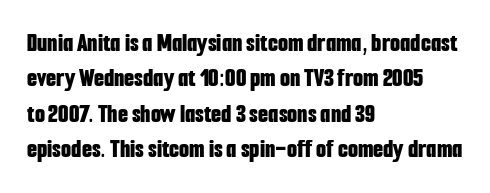
{"italic": "no", "bold": "yes", "underline": "no", "align": "left", "line_spacing": "normal", "line_spacing_ratio": 1.36, "letter_spacing": "normal", "letter_spacing_em": 0.0, "glyph_px": 26}
